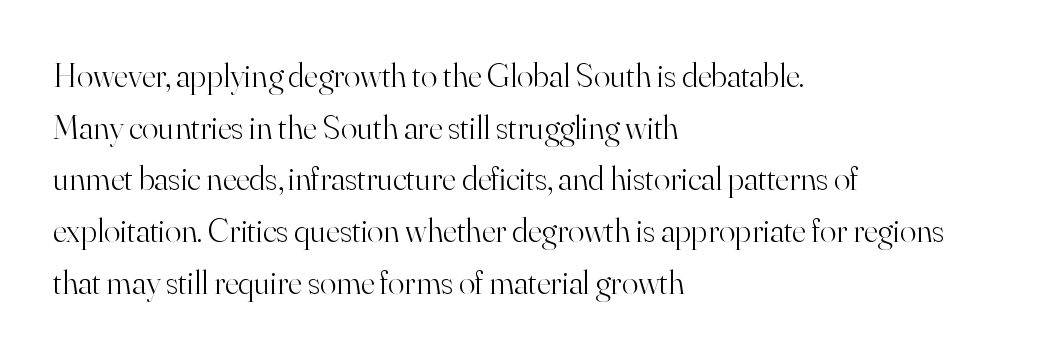
The image shows 34 px light serif type, upright; set left-aligned, normal line spacing (1.52x), normal letter spacing, not underlined; high stroke contrast and a small x-height.
